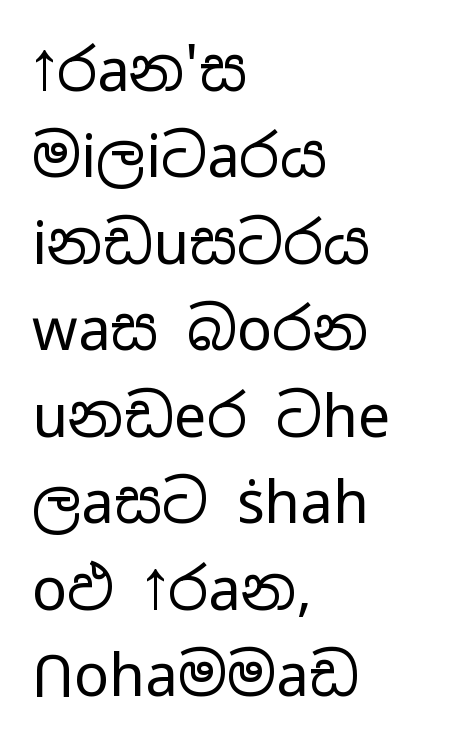
Q: Is the text bold? A: No.
Q: Is the text italic (slanted)? A: No, it is upright.
Q: Is the typeface a serif or a sans-serif typeface? A: Sans-serif.
Q: Is the text underlined? A: No.
Q: How is the paragraph aligned? A: Left-aligned.
Q: Is the spacing between letters normal or unusually wide? A: Normal.
Q: Is the spacing between lines tight, normal or loose? A: Normal.
Q: Width (condensed, normal, or wide)? A: Wide.
Q: Stroke contrast? A: Low.
Q: x-height? A: Medium.
Q: Monospaced? A: No.
